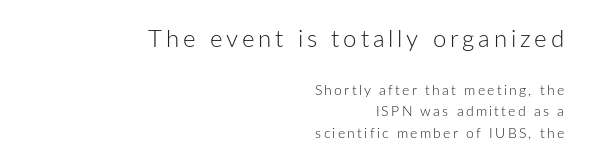
{"italic": "no", "bold": "no", "underline": "no", "align": "right", "line_spacing": "normal", "line_spacing_ratio": 1.53, "larger_block": "first", "size_ratio": 1.71, "glyph_px": 24}
